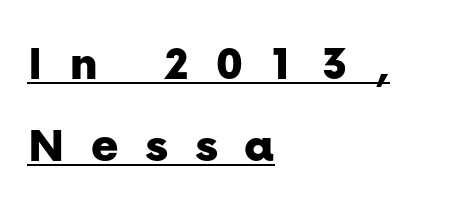
Tall strokes in this sample are plumb rather than angled. Nope, no serifs anywhere on these letters. Character widths vary here, with narrow letters taking less room than wide ones. Leading matches the norm, producing a regular column. The rendering anchors every line to the left-hand side. The face used here is rendered with a markedly widened letterfit.
